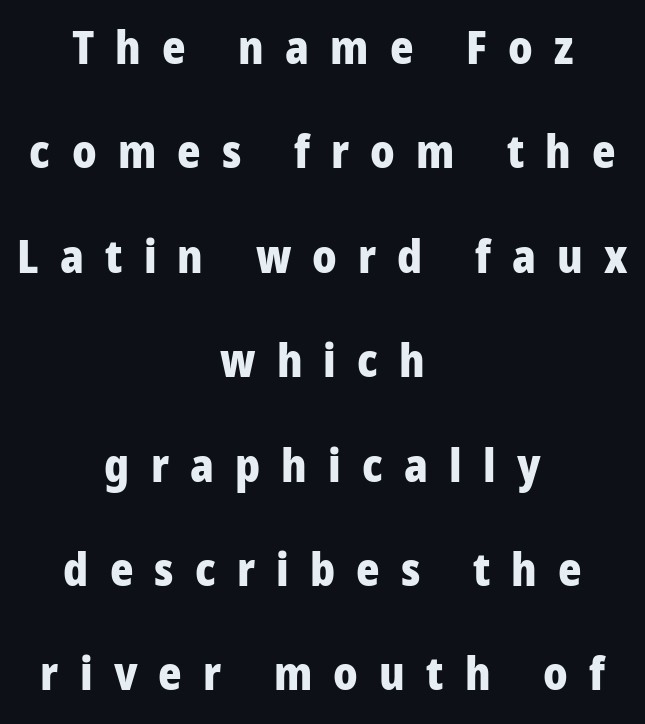
The image shows 45 px heavy, condensed sans-serif type, upright; set centered, loose line spacing (2.32x), unusually wide letter spacing (+0.47 em), not underlined; low stroke contrast and a large x-height.
